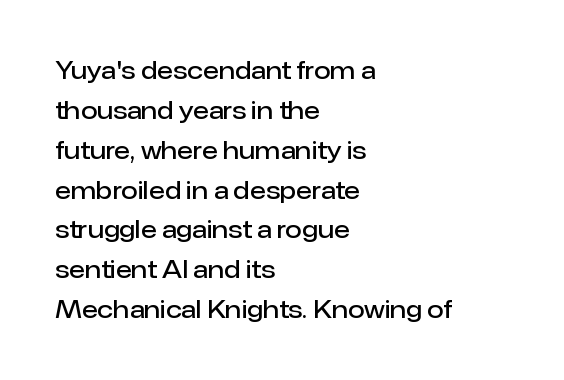
{"italic": "no", "bold": "semi", "underline": "no", "align": "left", "line_spacing": "normal", "line_spacing_ratio": 1.66, "letter_spacing": "normal", "letter_spacing_em": 0.0, "glyph_px": 24}
